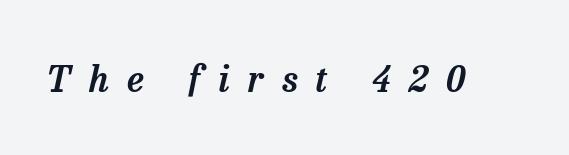
{"serif": "yes", "italic": "yes", "lean": "right", "slant_degrees": 13, "width": "normal", "stroke_contrast": "low", "x_height": "medium", "monospaced": "no", "underline": "no", "letter_spacing": "wide", "letter_spacing_em": 0.5, "glyph_px": 36}
